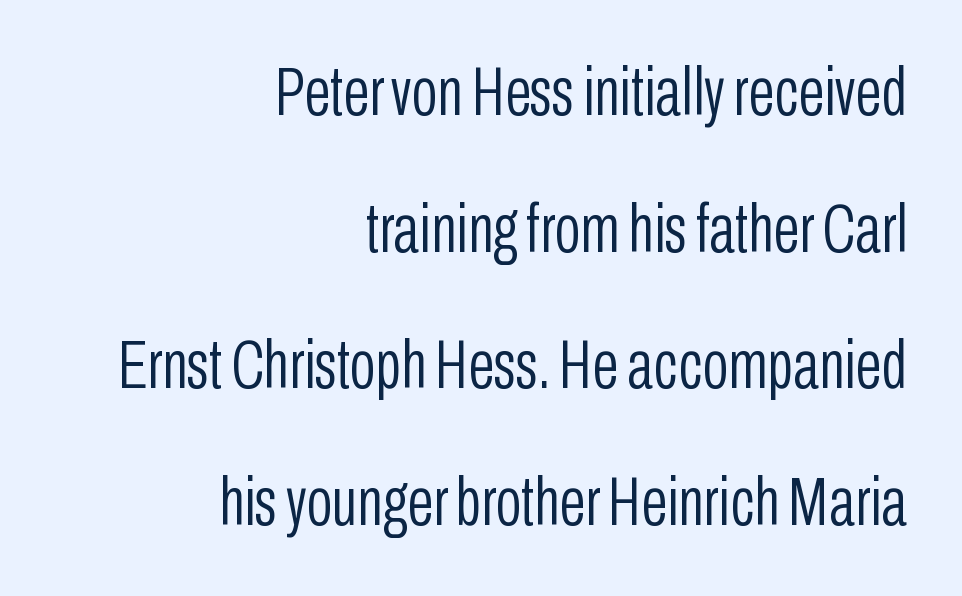
Caption: multi-line text, flush right, ragged left. Proportional: the letters do not fall into vertical columns. Vertically, the passage feels expansive, rows floating well apart. Each word holds together tightly as a unit, with standard inter-letter gaps. Nope, no serifs anywhere on these letters.
